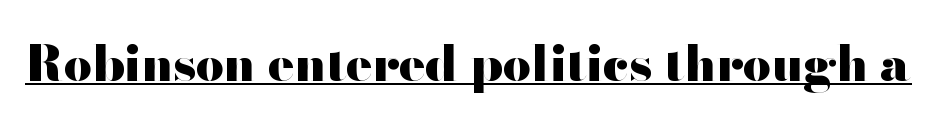
Q: Is the text bold? A: Yes.
Q: Is the text italic (slanted)? A: No, it is upright.
Q: Is the typeface a serif or a sans-serif typeface? A: Sans-serif.
Q: Is the text underlined? A: Yes.
Q: Is the spacing between letters normal or unusually wide? A: Normal.
Q: Width (condensed, normal, or wide)? A: Wide.
Q: Stroke contrast? A: High.
Q: x-height? A: Small.
Q: Monospaced? A: No.
